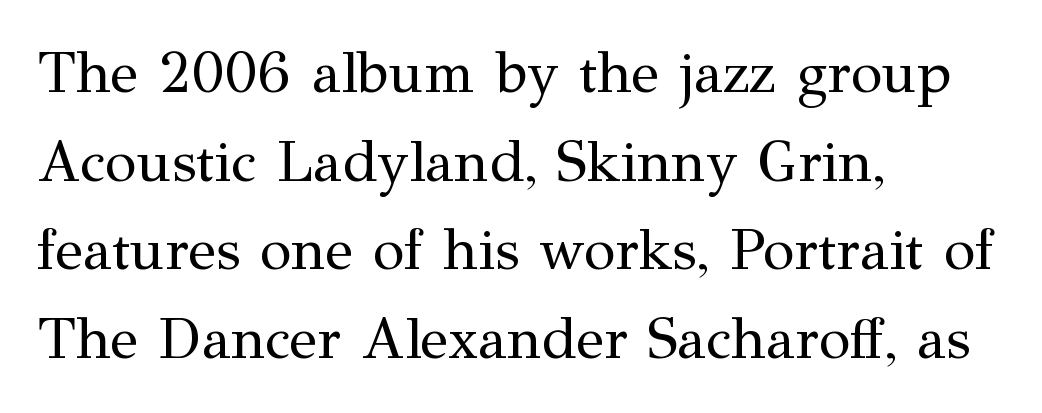
Q: Is the text bold? A: No.
Q: Is the text italic (slanted)? A: No, it is upright.
Q: Is the typeface a serif or a sans-serif typeface? A: Serif.
Q: Is the text underlined? A: No.
Q: How is the paragraph aligned? A: Left-aligned.
Q: Is the spacing between letters normal or unusually wide? A: Normal.
Q: Is the spacing between lines tight, normal or loose? A: Normal.
Q: Width (condensed, normal, or wide)? A: Normal.
Q: Stroke contrast? A: Medium.
Q: x-height? A: Medium.
Q: Monospaced? A: No.
